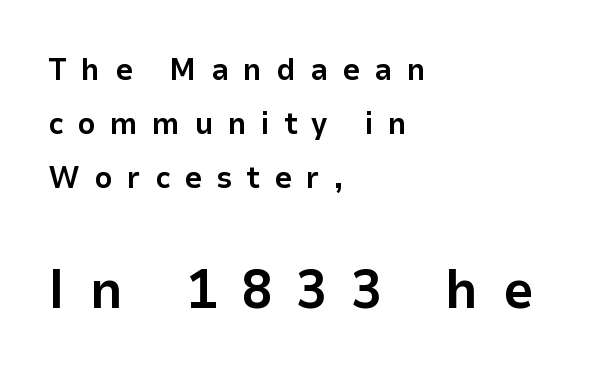
{"serif": "no", "italic": "no", "bold": "yes", "weight": "bold", "width": "normal", "stroke_contrast": "low", "x_height": "medium", "monospaced": "no", "underline": "no", "align": "left", "line_spacing_ratio": 1.74, "letter_spacing": "wide", "letter_spacing_em": 0.46, "larger_block": "second", "size_ratio": 1.74, "glyph_px": 54}
